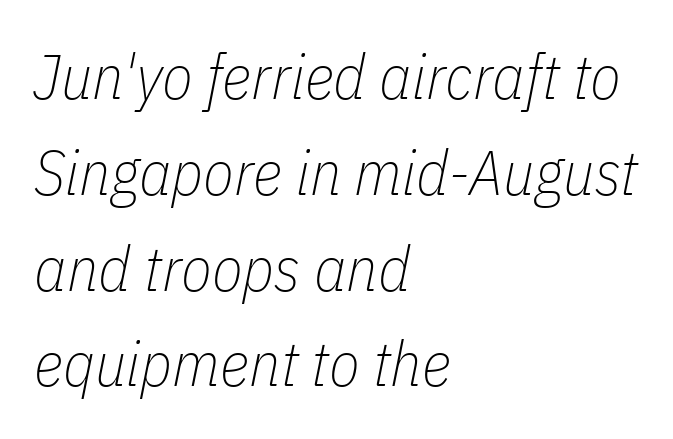
Whoever set this chose a conventional vertical rhythm. Underline: absent. Observe the lean: these are italic letterforms. Stems here are at most as thick as an everyday book face. What stands out about the letter spacing? Nothing — it is the standard amount.
